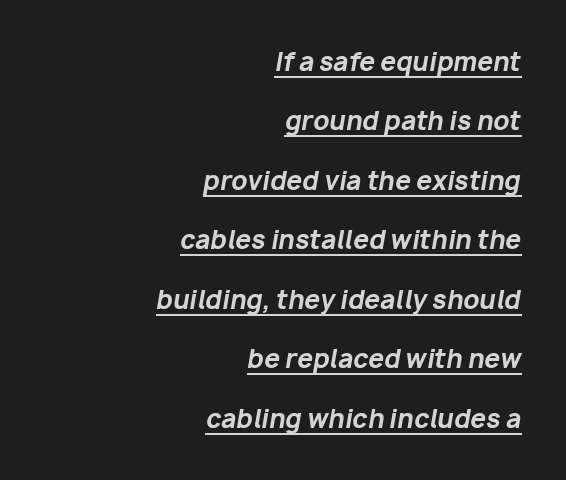
Does the leading feel generous? Absolutely, it's lavish. Its strokes are broad and dark, the hallmark of bold type. Quick note: italic. Where is the straight margin? On the right.
